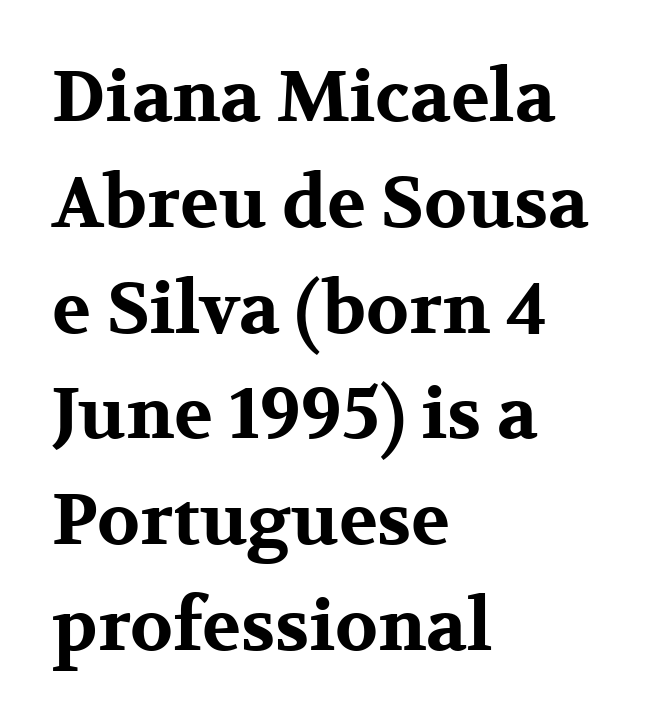
Anything drawn beneath the words? Only blank space. No italicization has been applied; the sample stays upright. To sum up the face: it has serifs. Character widths vary here, with narrow letters taking less room than wide ones. Thick stems and heavy bowls — unmistakably bold. These lines stack with their left ends in a neat column.
